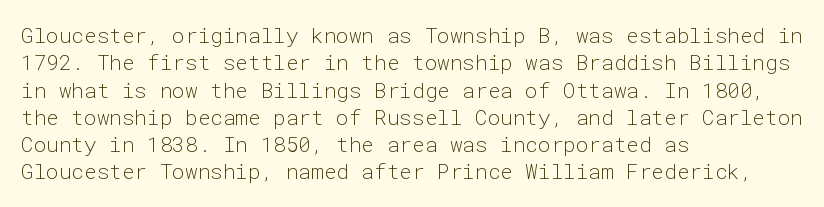
The image shows 21 px text type, upright; set left-aligned, normal line spacing (1.3x), normal letter spacing, not underlined.
